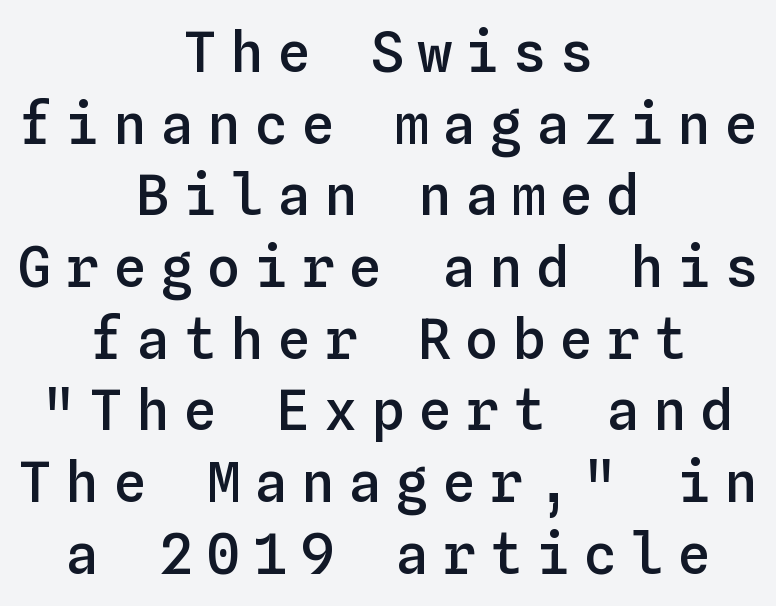
The image shows 56 px semibold type, upright, monospaced; set centered, normal line spacing (1.28x), unusually wide letter spacing (+0.24 em), not underlined; low stroke contrast and a medium x-height.
